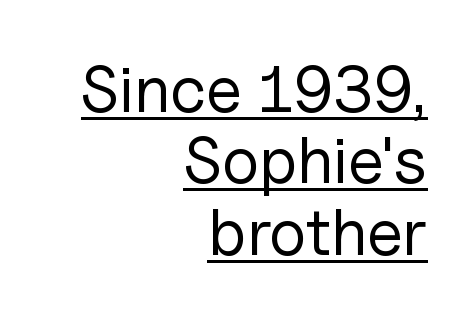
Q: Is the text bold? A: No.
Q: Is the text italic (slanted)? A: No, it is upright.
Q: Is the typeface a serif or a sans-serif typeface? A: Sans-serif.
Q: Is the text underlined? A: Yes.
Q: How is the paragraph aligned? A: Right-aligned.
Q: Is the spacing between letters normal or unusually wide? A: Normal.
Q: Is the spacing between lines tight, normal or loose? A: Tight.
Q: Width (condensed, normal, or wide)? A: Normal.
Q: Stroke contrast? A: Low.
Q: x-height? A: Medium.
Q: Monospaced? A: No.
